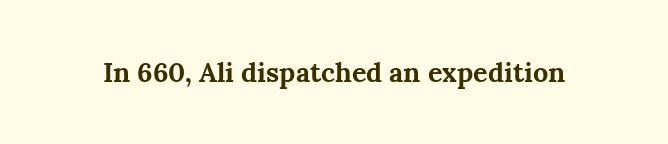
The image shows 27 px bold type, upright; set normal letter spacing, not underlined.
